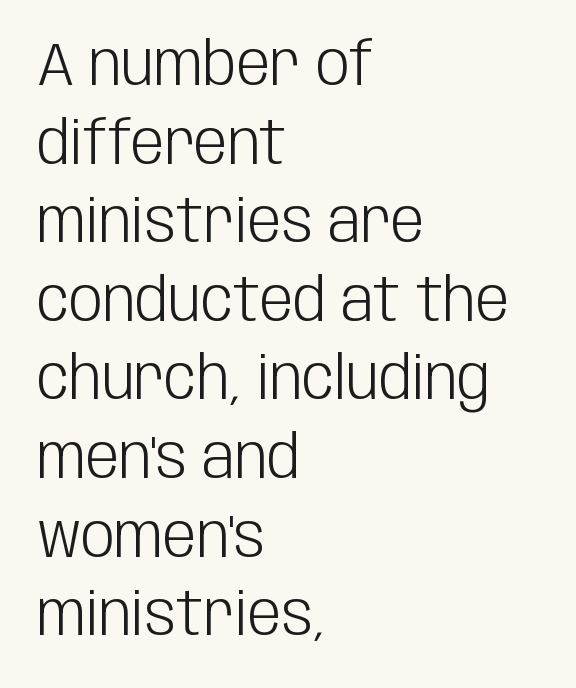
Q: Is the text bold? A: No.
Q: Is the text italic (slanted)? A: No, it is upright.
Q: Is the typeface a serif or a sans-serif typeface? A: Sans-serif.
Q: Is the text underlined? A: No.
Q: How is the paragraph aligned? A: Left-aligned.
Q: Is the spacing between letters normal or unusually wide? A: Normal.
Q: Is the spacing between lines tight, normal or loose? A: Normal.
Q: Width (condensed, normal, or wide)? A: Condensed.
Q: Stroke contrast? A: Low.
Q: x-height? A: Large.
Q: Monospaced? A: No.
